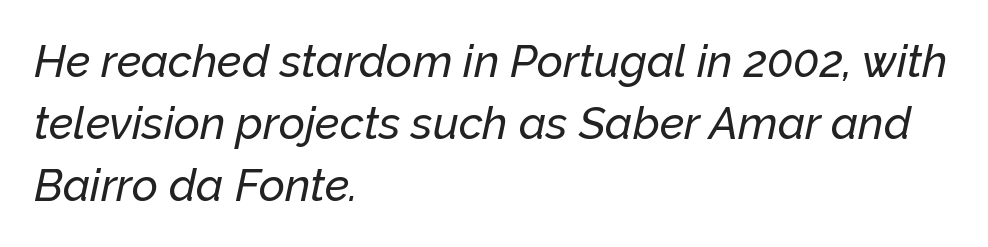
Q: Is the text italic (slanted)? A: Yes, it leans right by about 12 degrees.
Q: Is the text underlined? A: No.
Q: How is the paragraph aligned? A: Left-aligned.
Q: Is the spacing between letters normal or unusually wide? A: Normal.
Q: Is the spacing between lines tight, normal or loose? A: Normal.
Q: Width (condensed, normal, or wide)? A: Normal.
Q: Stroke contrast? A: Low.
Q: x-height? A: Medium.
Q: Monospaced? A: No.
